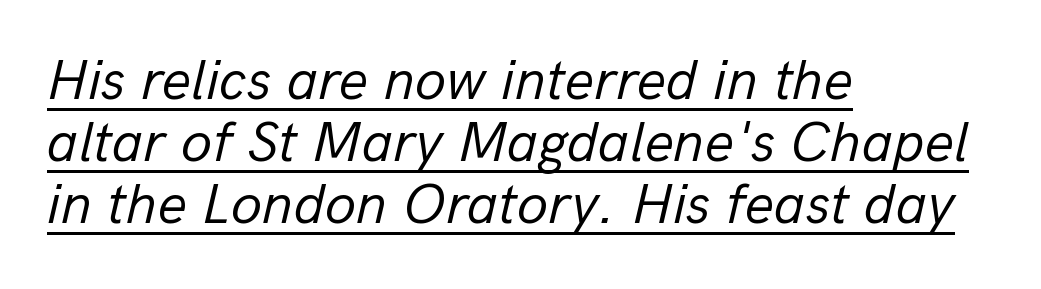
Compared with a centered layout, this one pins lines to the left instead. Caption: standard tracking, unaltered. Think standard paragraph weight, or any step lighter than that. You can see a thin bar hugging the bottom of the glyphs. Italic? Definitely — the glyphs are oblique. Proportional: the letters do not fall into vertical columns.
